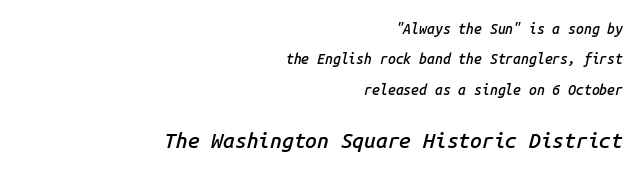
The image shows 21 px text type, italic (leaning right); set right-aligned, loose line spacing (2.17x), normal letter spacing, not underlined; the second (bottom) block is 1.5x larger.
